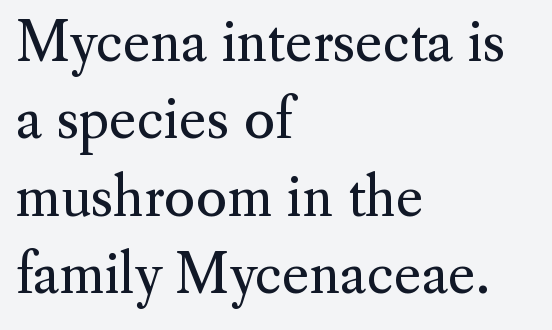
Q: Is the text bold? A: No.
Q: Is the text italic (slanted)? A: No, it is upright.
Q: Is the typeface a serif or a sans-serif typeface? A: Serif.
Q: Is the text underlined? A: No.
Q: How is the paragraph aligned? A: Left-aligned.
Q: Is the spacing between letters normal or unusually wide? A: Normal.
Q: Is the spacing between lines tight, normal or loose? A: Normal.
Q: Width (condensed, normal, or wide)? A: Normal.
Q: Stroke contrast? A: Medium.
Q: x-height? A: Small.
Q: Monospaced? A: No.
